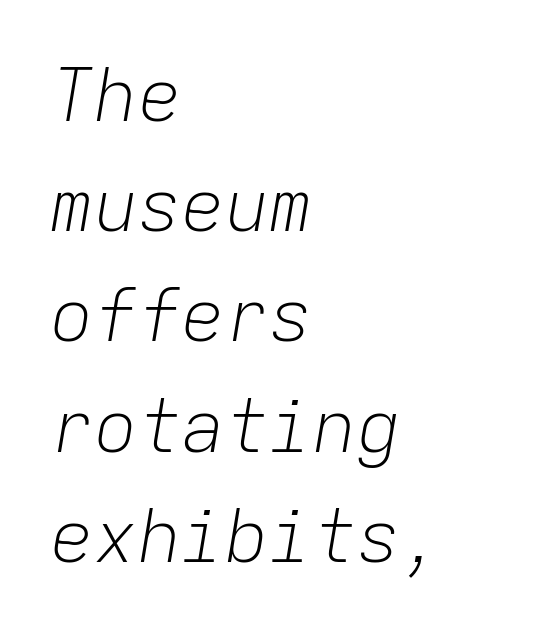
The image shows 73 px light type, italic (leaning right), monospaced; set left-aligned, normal line spacing (1.51x), normal letter spacing, not underlined; low stroke contrast and a medium x-height.
